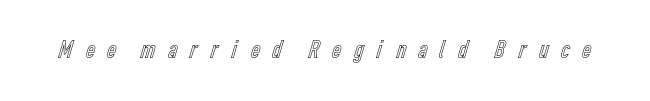
Inter-character spacing is expanded well beyond the font's built-in metrics. Descender tails drop into unmarked territory.
